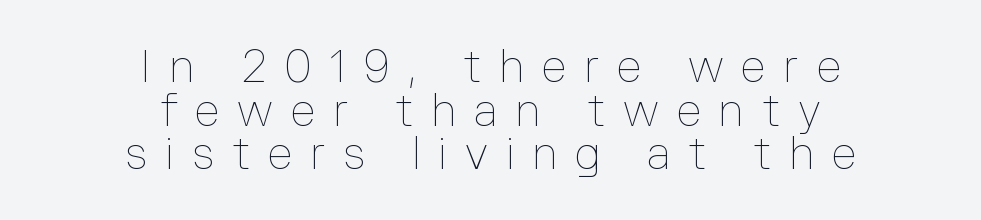
{"italic": "no", "bold": "no", "weight": "thin", "width": "normal", "stroke_contrast": "low", "x_height": "medium", "monospaced": "no", "underline": "no", "align": "center", "line_spacing": "tight", "line_spacing_ratio": 0.97, "letter_spacing": "wide", "letter_spacing_em": 0.39, "glyph_px": 45}
